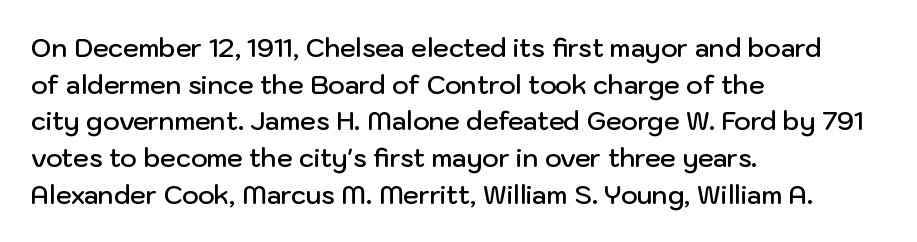
The gaps between neighbouring characters are ordinary and unremarkable. Clear beneath every line of the passage. The lettering holds an erect, upright posture throughout. Line starts are locked; line ends wander.
